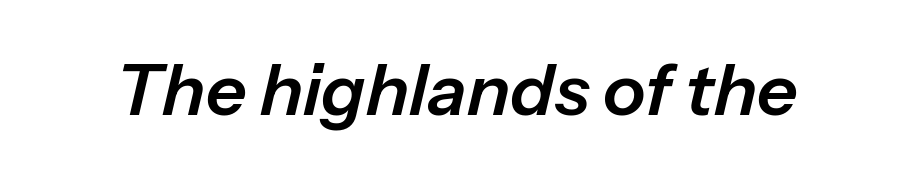
Standard letterfit; no display-style spreading of the glyphs. Check the space under the baseline: it is left empty. Looks like regular typesetting: each glyph gets only the width it needs. Slanted lettering throughout.
